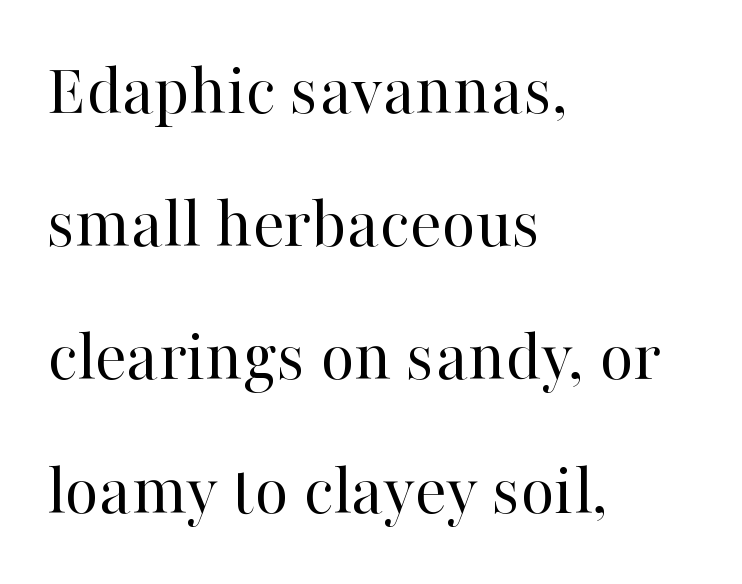
The image shows 74 px regular-weight serif type, upright; set left-aligned, line spacing 1.8x, normal letter spacing, not underlined; high stroke contrast and a medium x-height.
